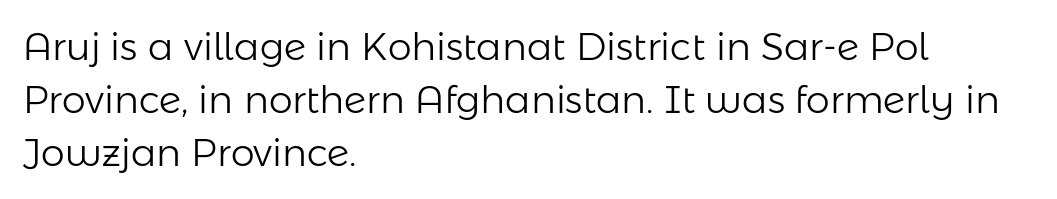
Q: Is the text bold? A: No.
Q: Is the text italic (slanted)? A: No, it is upright.
Q: Is the typeface a serif or a sans-serif typeface? A: Sans-serif.
Q: Is the text underlined? A: No.
Q: How is the paragraph aligned? A: Left-aligned.
Q: Is the spacing between letters normal or unusually wide? A: Normal.
Q: Is the spacing between lines tight, normal or loose? A: Normal.
Q: Width (condensed, normal, or wide)? A: Normal.
Q: Stroke contrast? A: Low.
Q: x-height? A: Medium.
Q: Monospaced? A: No.
